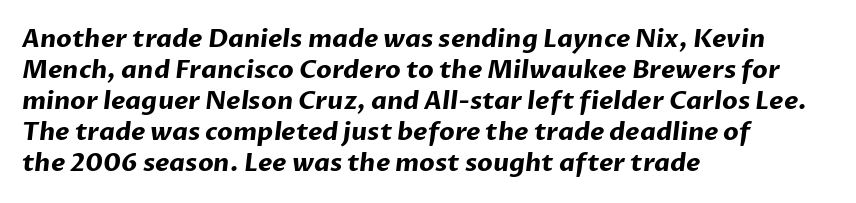
The image shows 25 px bold type; set left-aligned, line spacing 1.24x, normal letter spacing, not underlined.
